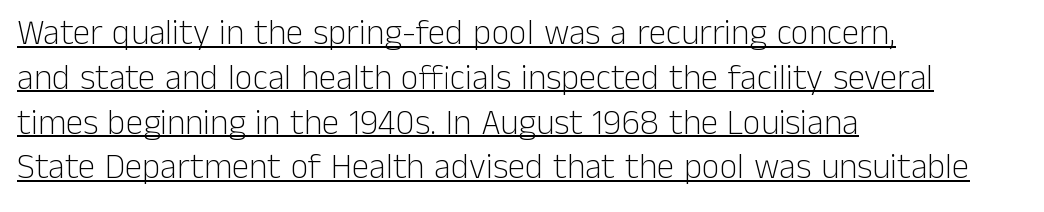
{"serif": "no", "italic": "no", "bold": "no", "weight": "light", "width": "normal", "stroke_contrast": "low", "x_height": "medium", "monospaced": "no", "underline": "yes", "align": "left", "line_spacing": "normal", "line_spacing_ratio": 1.28, "letter_spacing": "normal", "letter_spacing_em": 0.0, "glyph_px": 35}
